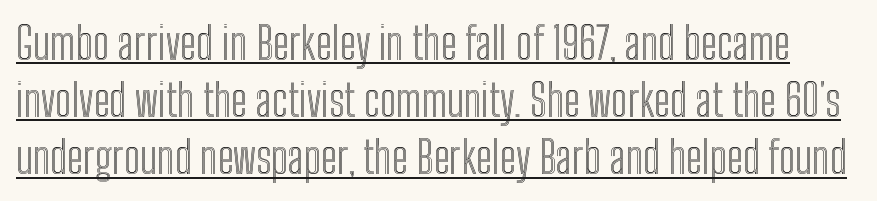
Q: Is the text italic (slanted)? A: No, it is upright.
Q: Is the text underlined? A: Yes.
Q: Is the spacing between letters normal or unusually wide? A: Normal.
Q: Is the spacing between lines tight, normal or loose? A: Normal.
Q: Width (condensed, normal, or wide)? A: Condensed.
Q: x-height? A: Medium.
Q: Monospaced? A: No.
